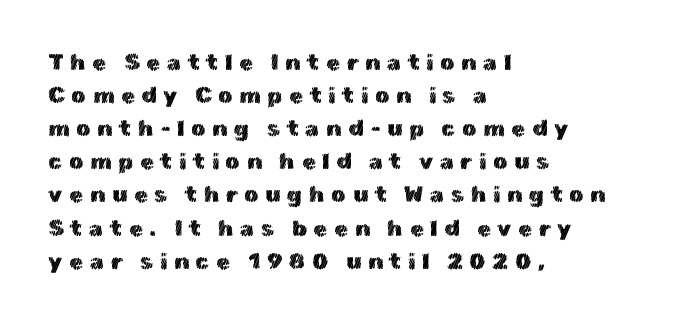
The image shows 23 px text type, upright; set left-aligned, normal line spacing (1.44x), unusually wide letter spacing (+0.28 em), not underlined.
